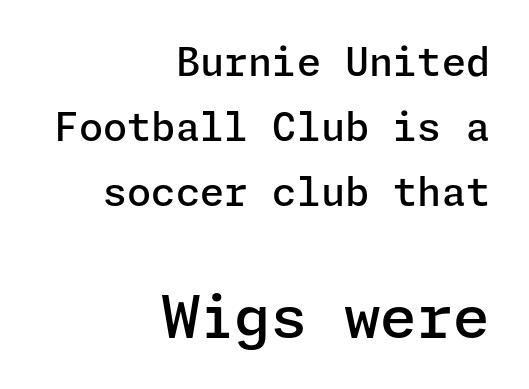
The image shows 59 px semibold sans-serif type, upright; set right-aligned, normal line spacing (1.67x), normal letter spacing, not underlined; the second (bottom) block is 1.51x larger; low stroke contrast and a medium x-height.
